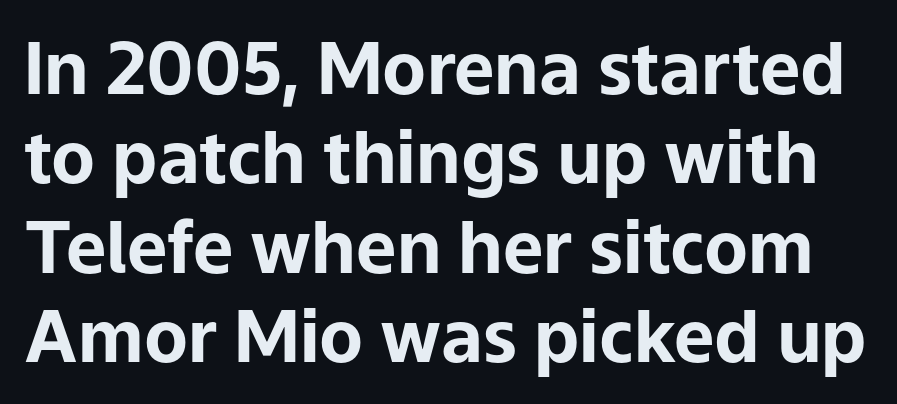
The image shows 72 px bold sans-serif type, upright; set line spacing 1.24x, normal letter spacing, not underlined; low stroke contrast and a medium x-height.
